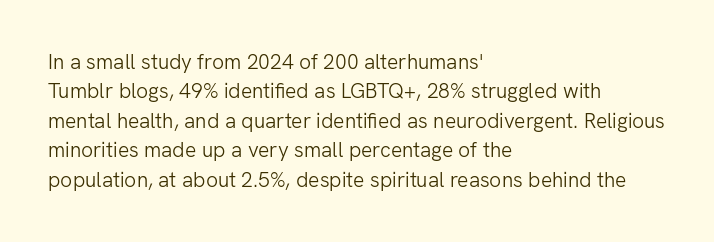
A clean baseline with only descenders dipping below it. If you drew a line through each stem, it would be perfectly vertical. Honestly, the row spacing looks completely unremarkable. Is this a heavy cut? Hardly; it is regular or lighter.
